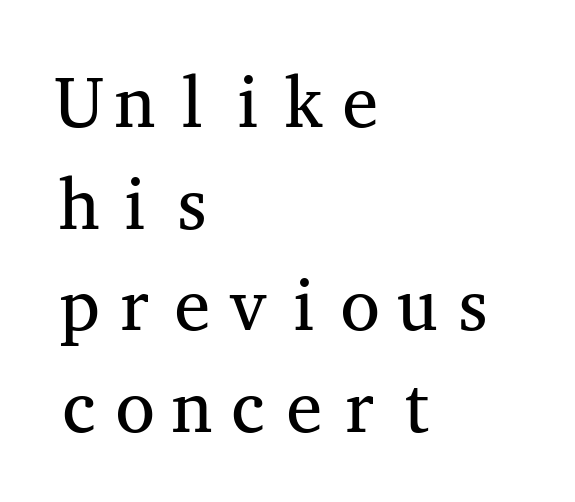
If you measured baseline to baseline, you'd find a middling distance. No extra tracking has been applied to these lines. The paragraph has a hard left edge and a soft right edge. No letter is thick-stroked: the sample isn't bold. Is this a sans? No — the strokes have serifs. Decoration check: the copy has no underline.
